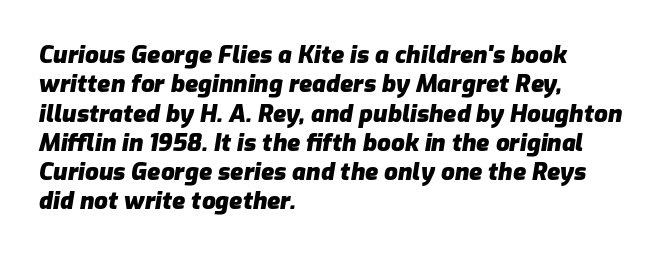
The image shows 24 px bold type, italic (leaning right); set left-aligned, line spacing 1.22x, normal letter spacing, not underlined.
